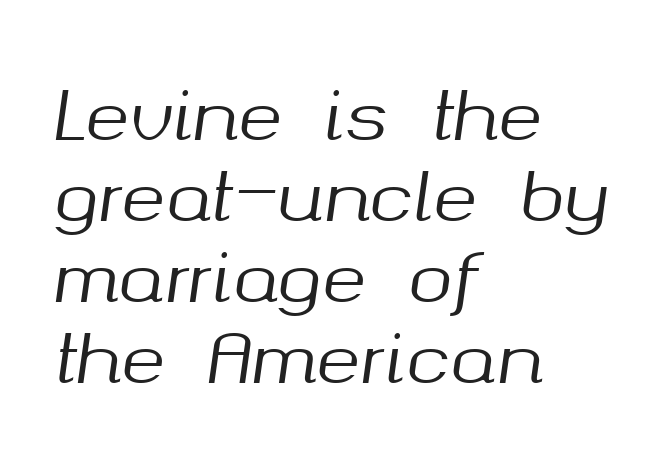
{"italic": "yes", "lean": "right", "slant_degrees": 8, "width": "normal", "stroke_contrast": "medium", "x_height": "medium", "monospaced": "no", "underline": "no", "align": "left", "line_spacing_ratio": 1.21, "letter_spacing": "normal", "letter_spacing_em": 0.0, "glyph_px": 67}
